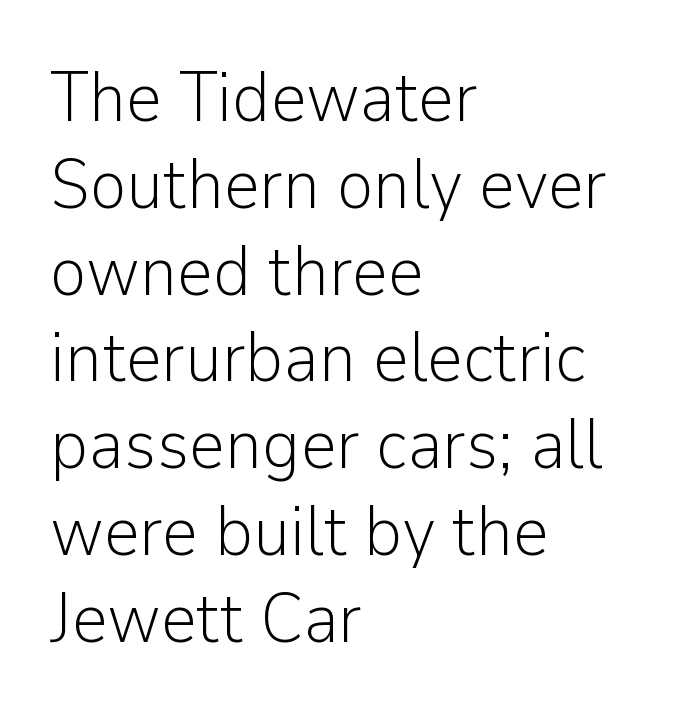
The image shows 70 px light sans-serif type, upright; set left-aligned, line spacing 1.24x, normal letter spacing, not underlined; low stroke contrast and a medium x-height.
